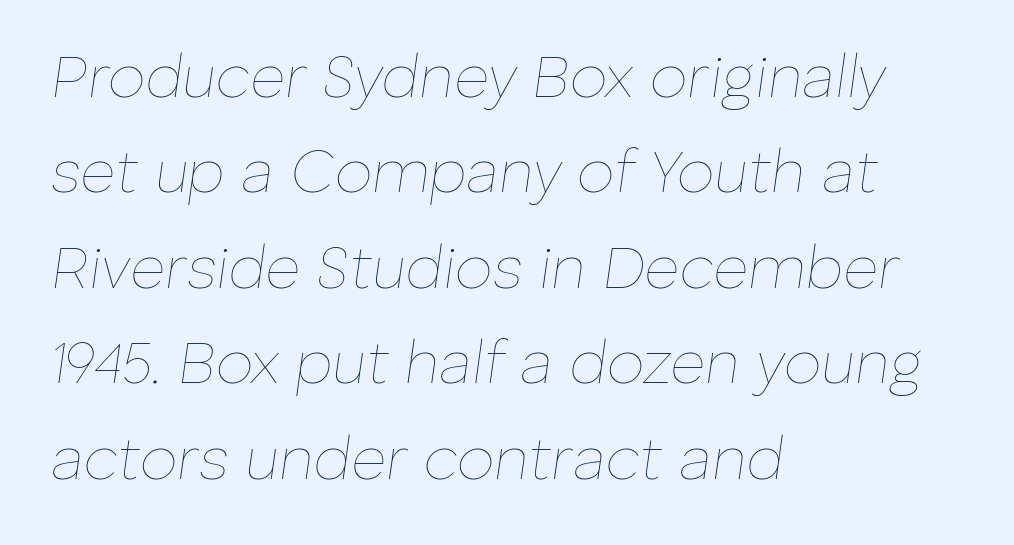
The image shows 60 px thin type, italic (leaning right); set left-aligned, normal line spacing (1.59x), normal letter spacing, not underlined; low stroke contrast and a medium x-height.
